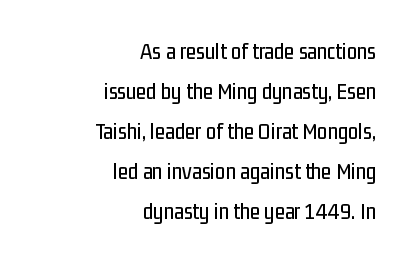
A typesetter would mark this as roman, not italic. The space directly below the letters is spotless. Casual observation: everything's shoved over to the right. The rendering keeps characters at their native spacing.
